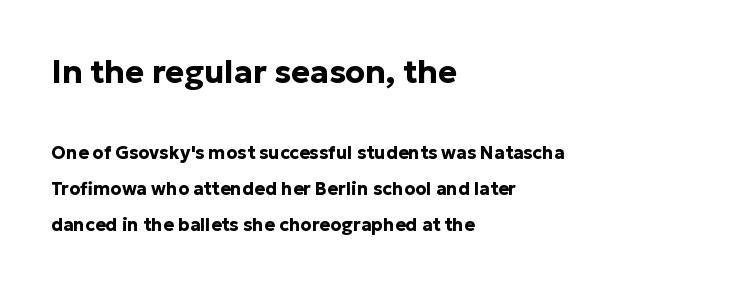
Q: Is the text bold? A: Yes.
Q: Is the text italic (slanted)? A: No, it is upright.
Q: Is the typeface a serif or a sans-serif typeface? A: Sans-serif.
Q: Is the text underlined? A: No.
Q: How is the paragraph aligned? A: Left-aligned.
Q: Is the spacing between letters normal or unusually wide? A: Normal.
Q: Is the spacing between lines tight, normal or loose? A: Loose.
Q: Which block of text is set in a larger size, the first (top) or the second (bottom)? A: The first (top) one.
Q: Width (condensed, normal, or wide)? A: Normal.
Q: Stroke contrast? A: Low.
Q: x-height? A: Medium.
Q: Monospaced? A: No.
